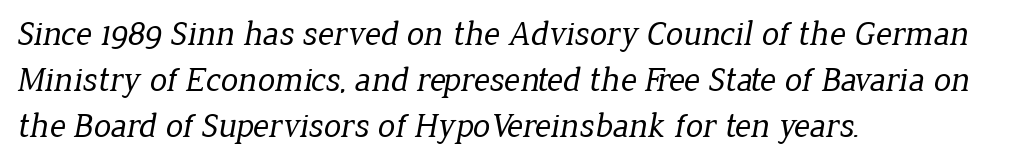
The image shows 35 px regular-weight serif type; set left-aligned, normal line spacing (1.31x), normal letter spacing, not underlined; low stroke contrast and a medium x-height.
